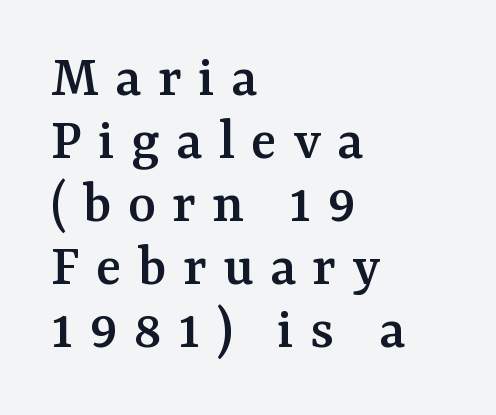
The rendering uses natural spacing where letterforms have individual widths. Which margin do the lines hug? The left one — the right edge is uneven. Serif or sans? Serif — the stroke terminals have little feet. The space beneath each line is pristine and unruled. Unlike italic type, these characters show no tilt at all. The tracking jumps out immediately: characters are airy and widely separated.
